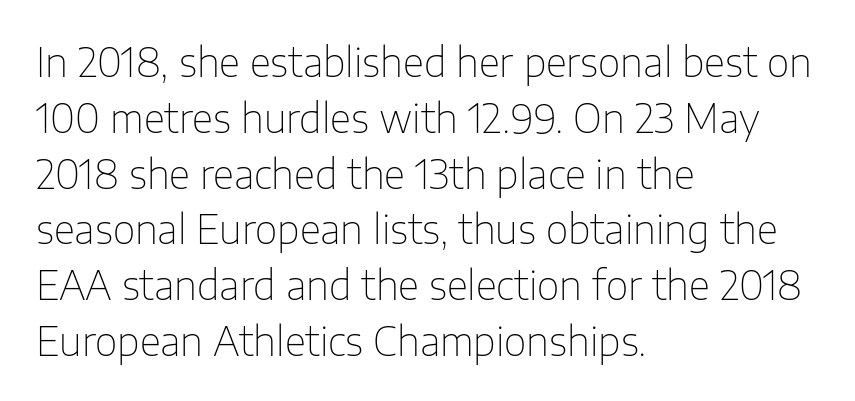
The lettering holds an erect, upright posture throughout. Caption: multi-line text, flush left, ragged right. Character widths vary here, with narrow letters taking less room than wide ones. This rendering features lettering with no underline. Check where the strokes stop: nothing finishes them off — pure sans.
